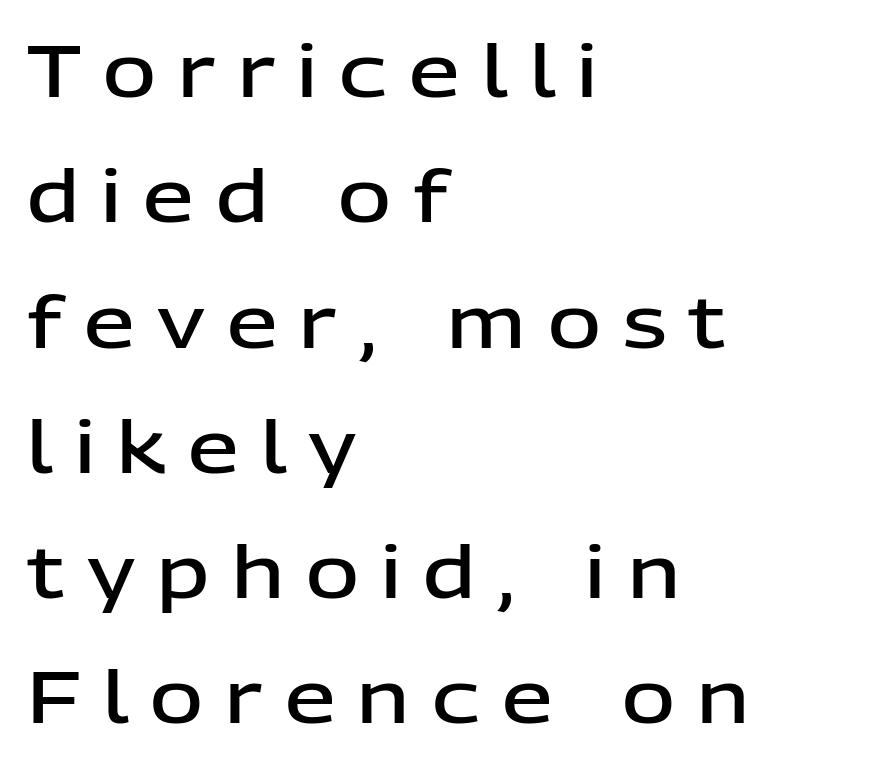
The image shows 72 px semibold sans-serif type, upright; set left-aligned, line spacing 1.74x, unusually wide letter spacing (+0.31 em), not underlined; low stroke contrast and a medium x-height.
